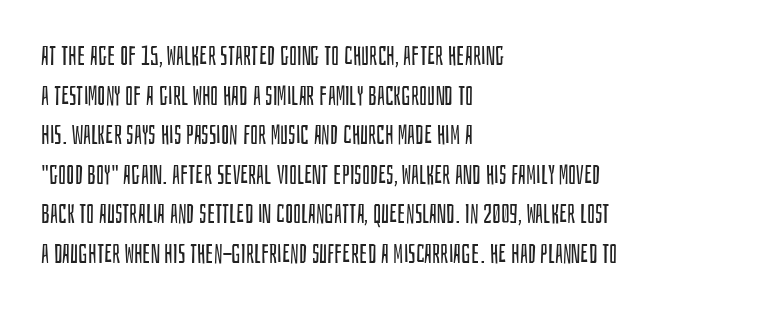
{"italic": "no", "bold": "no", "underline": "no", "align": "left", "line_spacing": "normal", "line_spacing_ratio": 1.52, "letter_spacing": "normal", "letter_spacing_em": 0.0, "glyph_px": 26}
